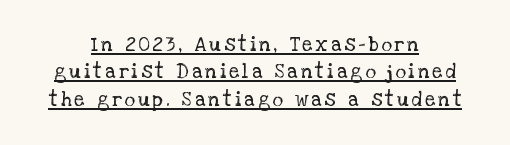
This sample carries an underscore along the baseline area. Baseline-to-baseline distance is the conventional proportion of letter height. The lines are quadded center. No extra ink here — the face is not bold. Italic: no, the glyphs are upright roman.
